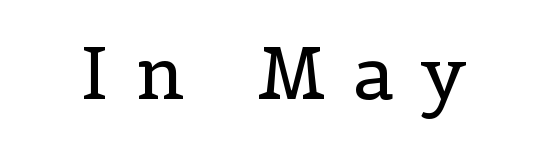
The rendering uses natural spacing where letterforms have individual widths. Unbolded letterforms with no extra heft. A typesetter would mark this as roman, not italic. The space directly below the letters is spotless. The rendering inserts visible extra space after every character. Classification — serif.
